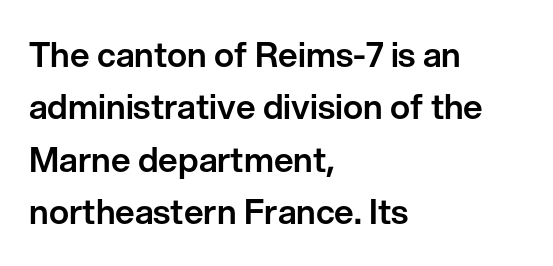
{"serif": "no", "italic": "no", "width": "normal", "stroke_contrast": "low", "x_height": "medium", "monospaced": "no", "underline": "no", "align": "left", "line_spacing": "normal", "line_spacing_ratio": 1.54, "letter_spacing": "normal", "letter_spacing_em": 0.0, "glyph_px": 34}
